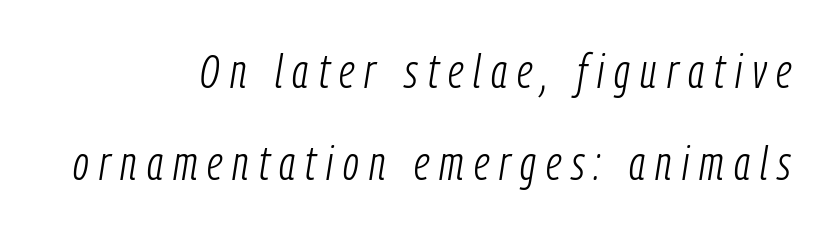
There's an unmistakable incline to the writing here. Bold? No — there's no thickening of the strokes. Looks like regular typesetting: each glyph gets only the width it needs. The line texture is sparse and dotted thanks to wide tracking. A student would call this right alignment; a typographer would say flush right, rag left. Has an underline been added? It has not.
